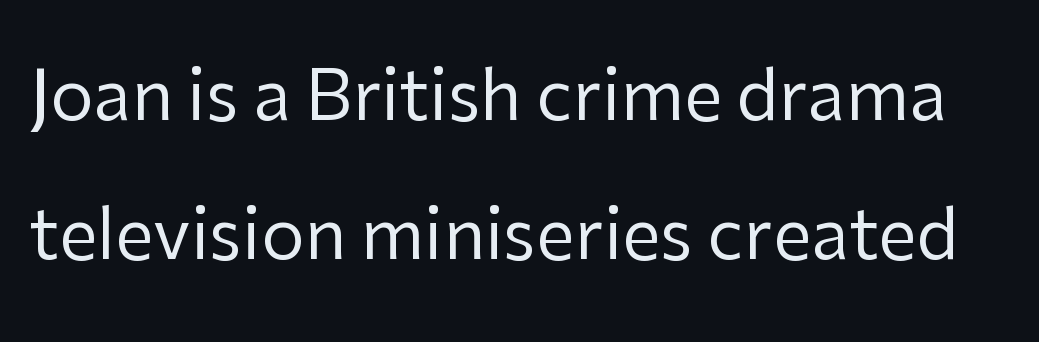
Q: Is the text bold? A: No.
Q: Is the text italic (slanted)? A: No, it is upright.
Q: Is the typeface a serif or a sans-serif typeface? A: Sans-serif.
Q: Is the text underlined? A: No.
Q: Is the spacing between letters normal or unusually wide? A: Normal.
Q: Is the spacing between lines tight, normal or loose? A: Loose.
Q: Width (condensed, normal, or wide)? A: Normal.
Q: Stroke contrast? A: Low.
Q: x-height? A: Medium.
Q: Monospaced? A: No.
